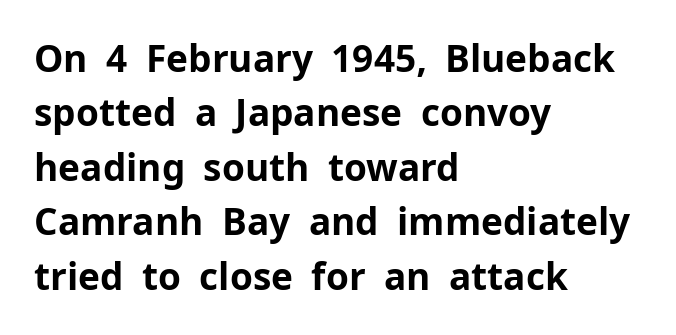
{"serif": "no", "italic": "no", "bold": "yes", "weight": "bold", "width": "normal", "stroke_contrast": "low", "x_height": "medium", "monospaced": "no", "underline": "no", "align": "left", "line_spacing": "normal", "line_spacing_ratio": 1.47, "letter_spacing": "normal", "letter_spacing_em": 0.0, "glyph_px": 37}
